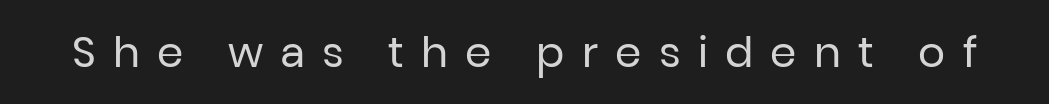
Q: Is the text bold? A: No.
Q: Is the text italic (slanted)? A: No, it is upright.
Q: Is the typeface a serif or a sans-serif typeface? A: Sans-serif.
Q: Is the text underlined? A: No.
Q: Is the spacing between letters normal or unusually wide? A: Unusually wide.
Q: Width (condensed, normal, or wide)? A: Normal.
Q: Stroke contrast? A: Low.
Q: x-height? A: Medium.
Q: Monospaced? A: No.
